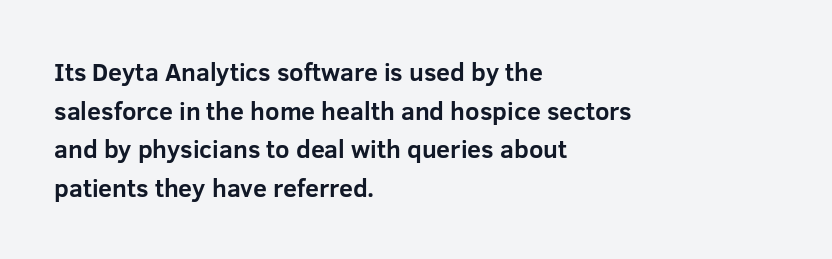
Q: Is the text bold? A: Yes.
Q: Is the text italic (slanted)? A: No, it is upright.
Q: Is the text underlined? A: No.
Q: How is the paragraph aligned? A: Left-aligned.
Q: Is the spacing between letters normal or unusually wide? A: Normal.
Q: Is the spacing between lines tight, normal or loose? A: Normal.
